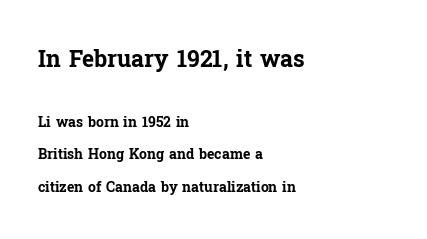
Vertical spacing — loose. You get the large type first, then a drop to smaller type. This rendering leaves character spacing at its baseline value. This is heavy type, rendered in bold.
